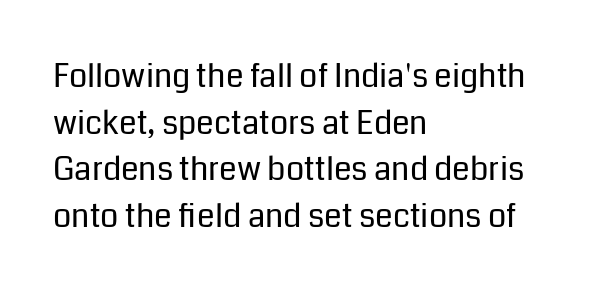
Q: Is the text bold? A: No.
Q: Is the text italic (slanted)? A: No, it is upright.
Q: Is the typeface a serif or a sans-serif typeface? A: Sans-serif.
Q: Is the text underlined? A: No.
Q: How is the paragraph aligned? A: Left-aligned.
Q: Is the spacing between letters normal or unusually wide? A: Normal.
Q: Is the spacing between lines tight, normal or loose? A: Normal.
Q: Width (condensed, normal, or wide)? A: Normal.
Q: Stroke contrast? A: Low.
Q: x-height? A: Medium.
Q: Monospaced? A: No.
